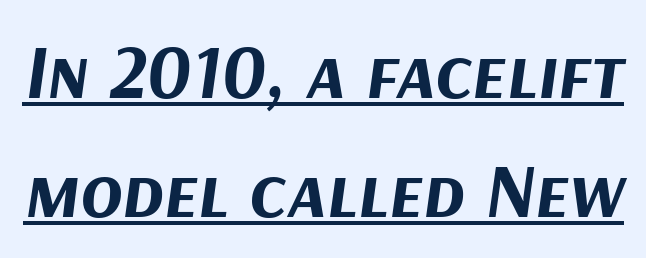
The image shows 77 px bold type, italic (leaning right); set normal line spacing (1.54x), normal letter spacing, underlined; medium stroke contrast and a medium x-height.
